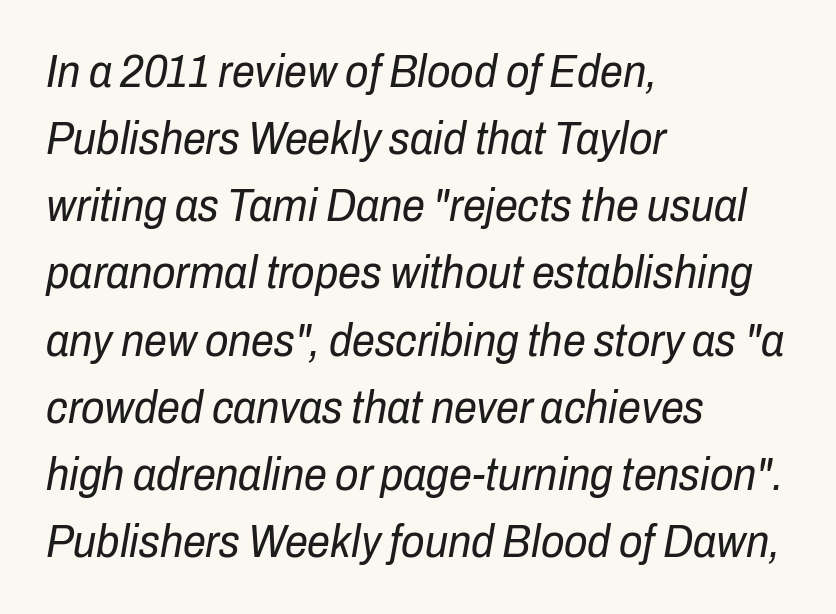
Q: Is the text bold? A: No.
Q: Is the text italic (slanted)? A: Yes, it leans right by about 10 degrees.
Q: Is the text underlined? A: No.
Q: How is the paragraph aligned? A: Left-aligned.
Q: Is the spacing between letters normal or unusually wide? A: Normal.
Q: Is the spacing between lines tight, normal or loose? A: Normal.
Q: Width (condensed, normal, or wide)? A: Condensed.
Q: Stroke contrast? A: Low.
Q: x-height? A: Medium.
Q: Monospaced? A: No.
